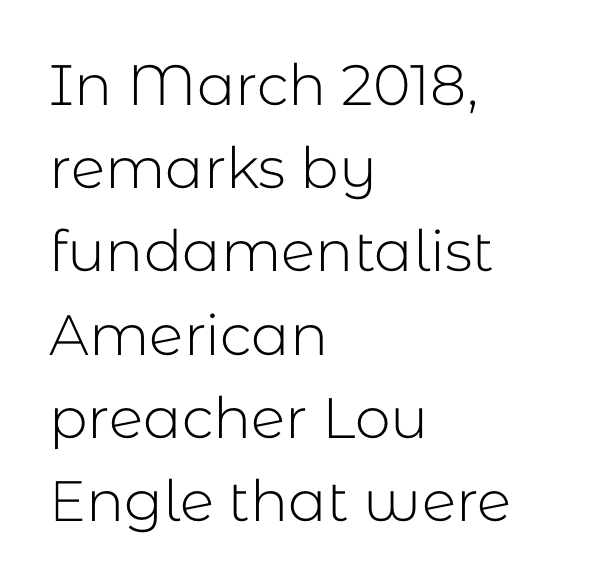
Q: Is the text bold? A: No.
Q: Is the text italic (slanted)? A: No, it is upright.
Q: Is the typeface a serif or a sans-serif typeface? A: Sans-serif.
Q: Is the text underlined? A: No.
Q: How is the paragraph aligned? A: Left-aligned.
Q: Is the spacing between letters normal or unusually wide? A: Normal.
Q: Is the spacing between lines tight, normal or loose? A: Normal.
Q: Width (condensed, normal, or wide)? A: Normal.
Q: Stroke contrast? A: Low.
Q: x-height? A: Medium.
Q: Monospaced? A: No.
